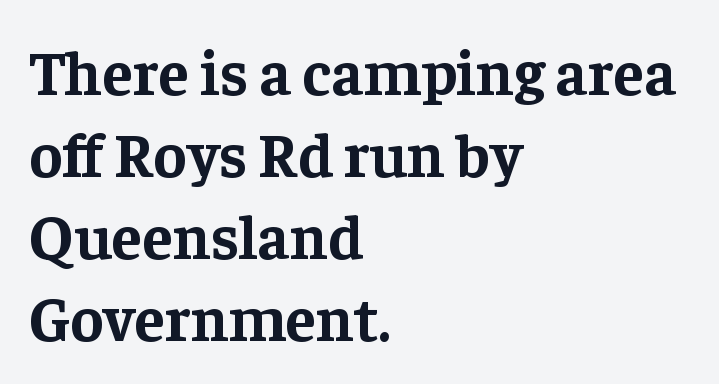
Type without underlining. In terms of leading, this rendering sits right in the middle. Varying glyph widths throughout — classic text-font behaviour. The lettering holds an erect, upright posture throughout. A full-strength bold gives these letters their thick strokes.
